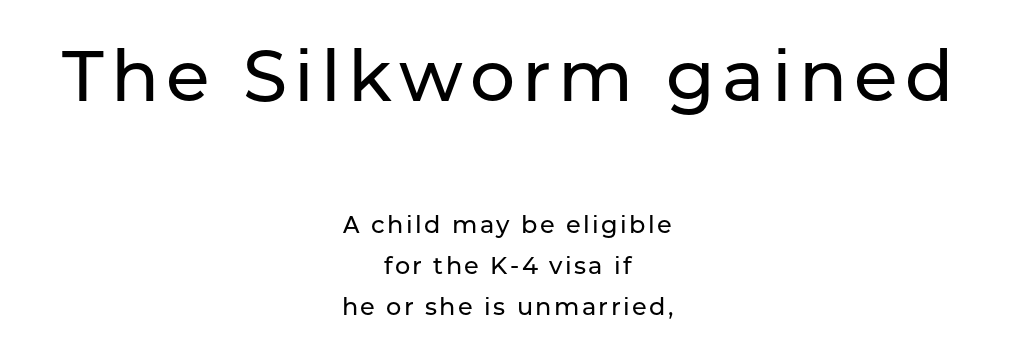
{"serif": "no", "italic": "no", "width": "normal", "stroke_contrast": "low", "x_height": "medium", "monospaced": "no", "underline": "no", "align": "center", "line_spacing": "normal", "line_spacing_ratio": 1.7, "larger_block": "first", "size_ratio": 2.96, "glyph_px": 71}
